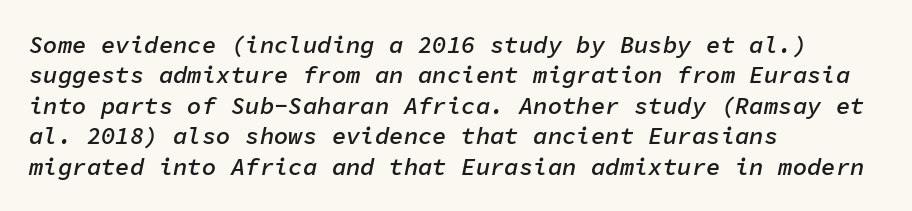
{"italic": "yes", "lean": "right", "slant_degrees": 11, "bold": "semi", "underline": "no", "align": "left", "line_spacing": "normal", "line_spacing_ratio": 1.27, "letter_spacing": "normal", "letter_spacing_em": 0.0, "glyph_px": 24}
